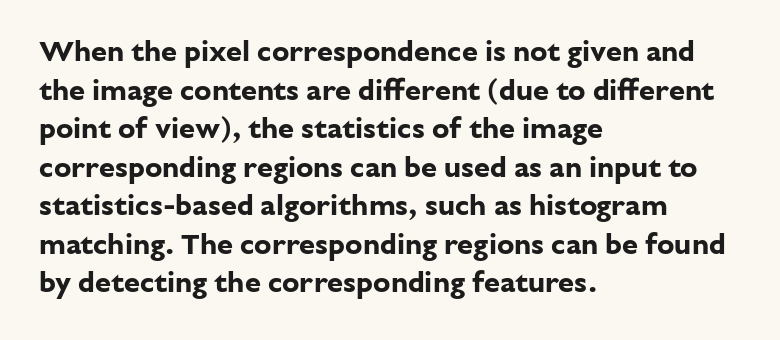
Words appear dense and cohesive because spacing is normal. Vertical strokes here are truly vertical. This is heavy type, rendered in bold. Proportional: the letters do not fall into vertical columns. The type family on display is of the sans-serif kind.
